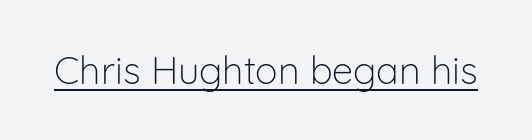
{"serif": "no", "italic": "no", "bold": "no", "weight": "light", "width": "normal", "stroke_contrast": "low", "x_height": "medium", "monospaced": "no", "underline": "yes", "letter_spacing": "normal", "letter_spacing_em": 0.0, "glyph_px": 38}
